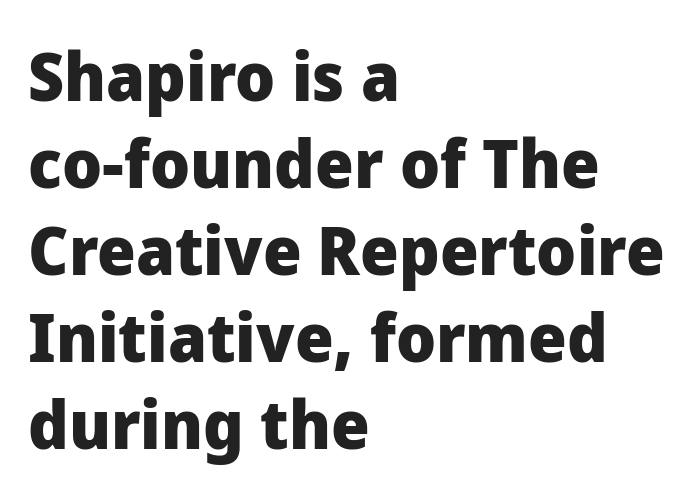
The tracking reads as untouched default to a designer's eye. The lettering stays uniformly vertical, giving the passage a roman look. One glance says typical: line gaps are just what's usual. The font family rendered here belongs to the sans-serif group.
